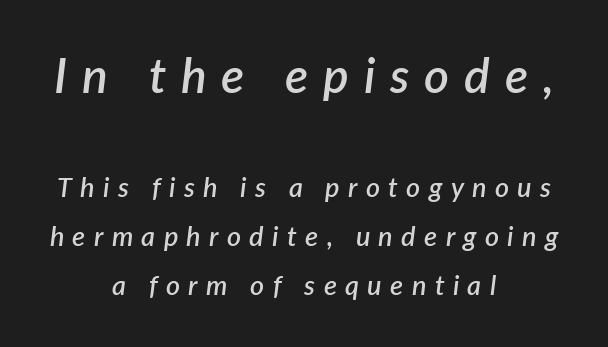
Q: Is the text bold? A: Semi-bold.
Q: Is the text italic (slanted)? A: Yes, it leans right by about 7 degrees.
Q: Is the text underlined? A: No.
Q: How is the paragraph aligned? A: Centered.
Q: Is the spacing between letters normal or unusually wide? A: Unusually wide.
Q: Which block of text is set in a larger size, the first (top) or the second (bottom)? A: The first (top) one.
Q: Width (condensed, normal, or wide)? A: Normal.
Q: Stroke contrast? A: Low.
Q: x-height? A: Medium.
Q: Monospaced? A: No.
